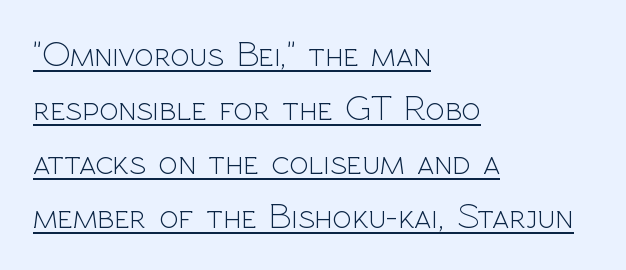
The image shows 36 px light sans-serif type, upright; set left-aligned, normal line spacing (1.5x), normal letter spacing, underlined; a medium x-height.
